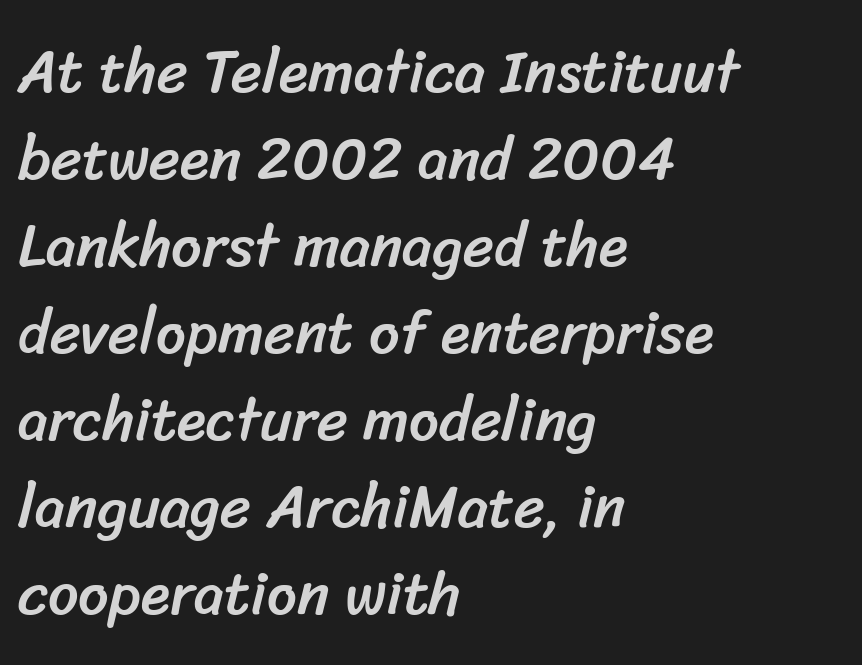
Q: Is the typeface a serif or a sans-serif typeface? A: Sans-serif.
Q: Is the text underlined? A: No.
Q: How is the paragraph aligned? A: Left-aligned.
Q: Is the spacing between letters normal or unusually wide? A: Normal.
Q: Is the spacing between lines tight, normal or loose? A: Normal.
Q: Width (condensed, normal, or wide)? A: Normal.
Q: Stroke contrast? A: Low.
Q: x-height? A: Medium.
Q: Monospaced? A: No.
